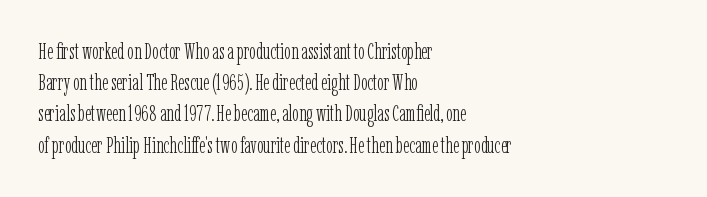
Every row of glyphs begins at an identical x-position on the left. The typesetting does not lean heavy: it is not bold. One glance says typical: line gaps are just what's usual. Underlining? Definitely not there.
